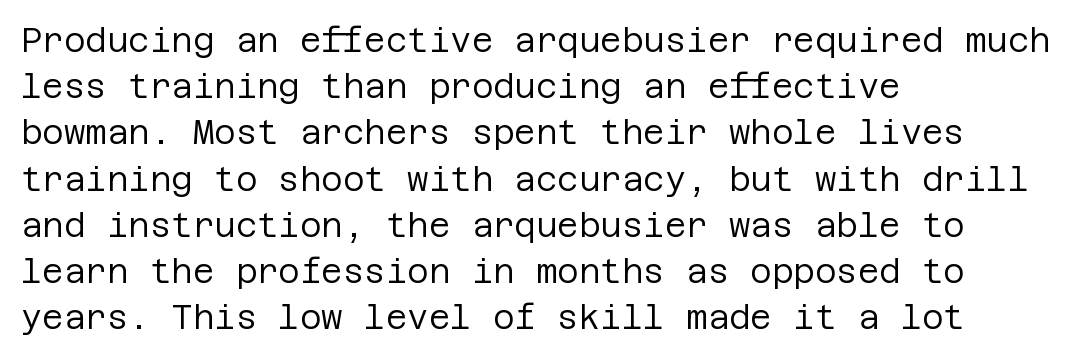
{"serif": "no", "italic": "no", "bold": "no", "weight": "regular", "width": "normal", "stroke_contrast": "low", "x_height": "large", "underline": "no", "align": "left", "line_spacing": "normal", "line_spacing_ratio": 1.4, "letter_spacing": "normal", "letter_spacing_em": 0.0, "glyph_px": 33}
